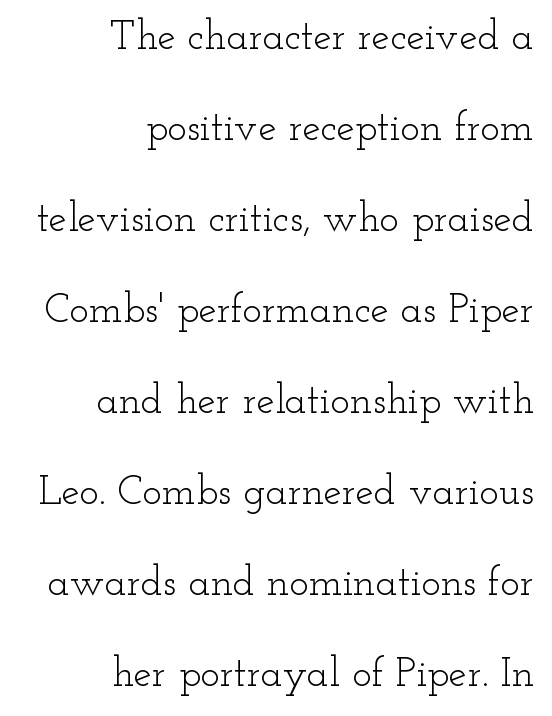
These lines stand farther apart than default settings would place them. Style check: upright. This reads as an unemphasized weight, regular at the heaviest. These lines are rendered in a variable-pitch font. Casual observation: everything's shoved over to the right. Check the space under the baseline: it is left empty.
